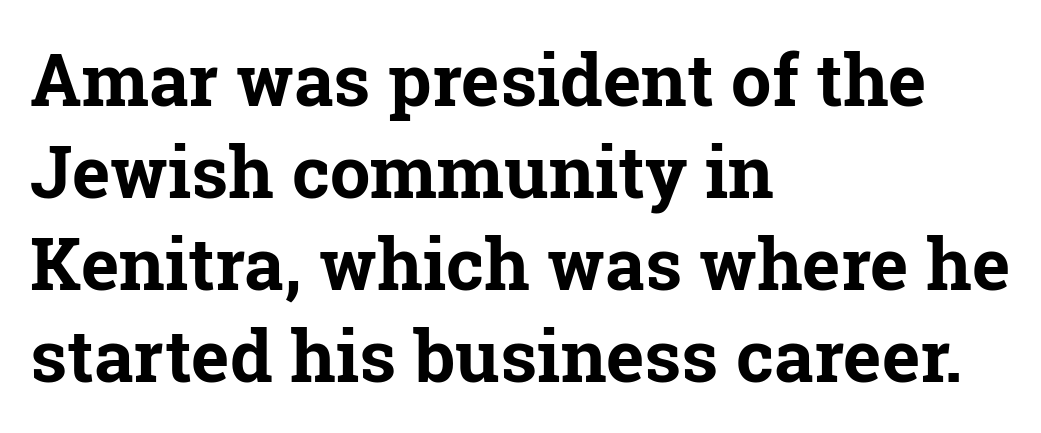
Upright lettering throughout. The passage shown is emphatically bold. Each letter keeps its own natural width here, so spacing adapts to shape. The baseline area is clear. Here the glyphs are tracked normally, forming tight word shapes.
